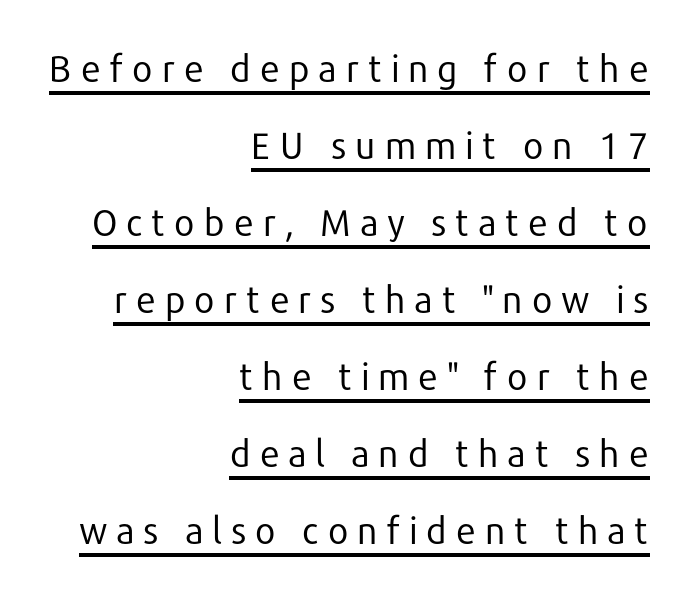
The image shows 37 px regular-weight sans-serif type, upright; set right-aligned, loose line spacing (2.08x), unusually wide letter spacing (+0.22 em), underlined; low stroke contrast and a medium x-height.
